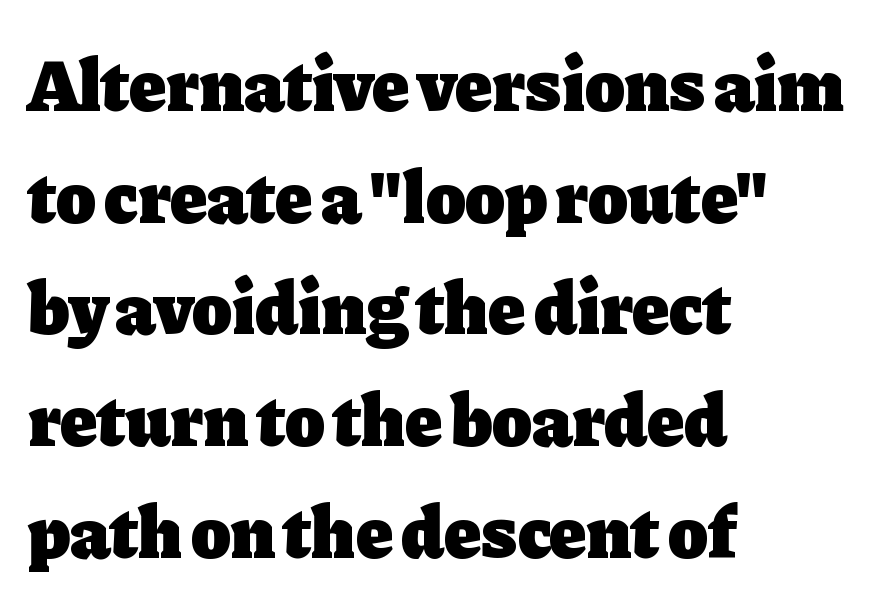
The image shows 74 px heavy serif type, upright; set left-aligned, normal line spacing (1.51x), normal letter spacing, not underlined; low stroke contrast and a medium x-height.
